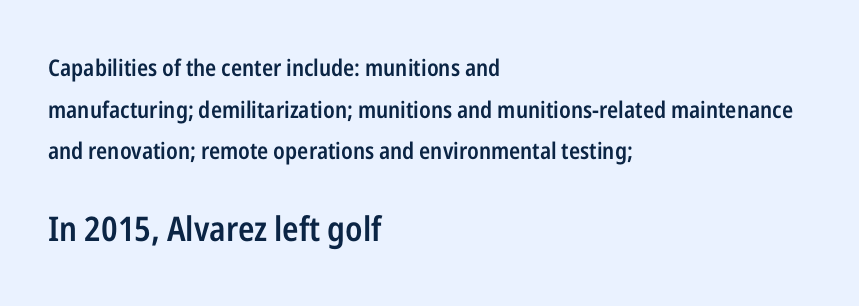
Q: Is the text bold? A: Semi-bold.
Q: Is the text italic (slanted)? A: No, it is upright.
Q: Is the typeface a serif or a sans-serif typeface? A: Sans-serif.
Q: Is the text underlined? A: No.
Q: How is the paragraph aligned? A: Left-aligned.
Q: Is the spacing between letters normal or unusually wide? A: Normal.
Q: Which block of text is set in a larger size, the first (top) or the second (bottom)? A: The second (bottom) one.
Q: Width (condensed, normal, or wide)? A: Condensed.
Q: Stroke contrast? A: Low.
Q: x-height? A: Medium.
Q: Monospaced? A: No.
